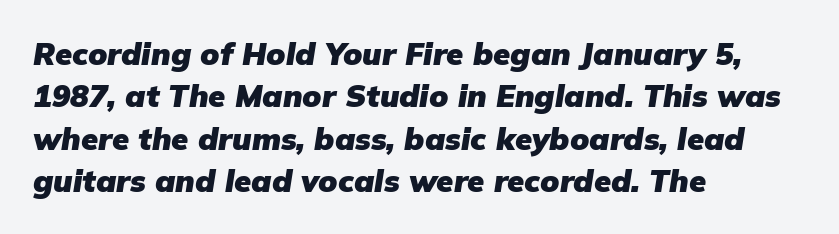
Chunky letters — that's bold for sure. If you drew a line through each stem, it would be angled. Leading: standard. The face used here is rendered with its standard letterfit.
